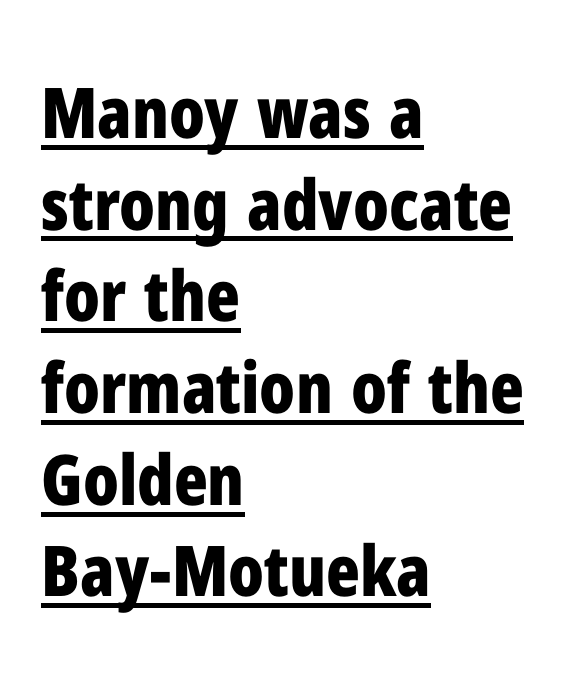
Characters follow at the spacing the type designer built in. The strokes are fattened all the way to bold. Looks like someone drew a line under every word here. A typesetter would call this proportional, since set widths differ per character.
